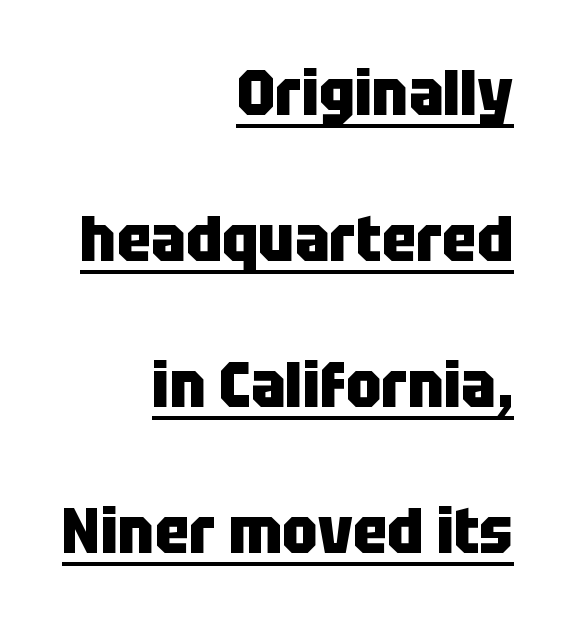
{"serif": "no", "italic": "no", "bold": "yes", "weight": "heavy", "width": "condensed", "stroke_contrast": "low", "x_height": "large", "monospaced": "no", "underline": "yes", "align": "right", "line_spacing": "loose", "line_spacing_ratio": 2.28, "letter_spacing": "normal", "letter_spacing_em": 0.0, "glyph_px": 64}
